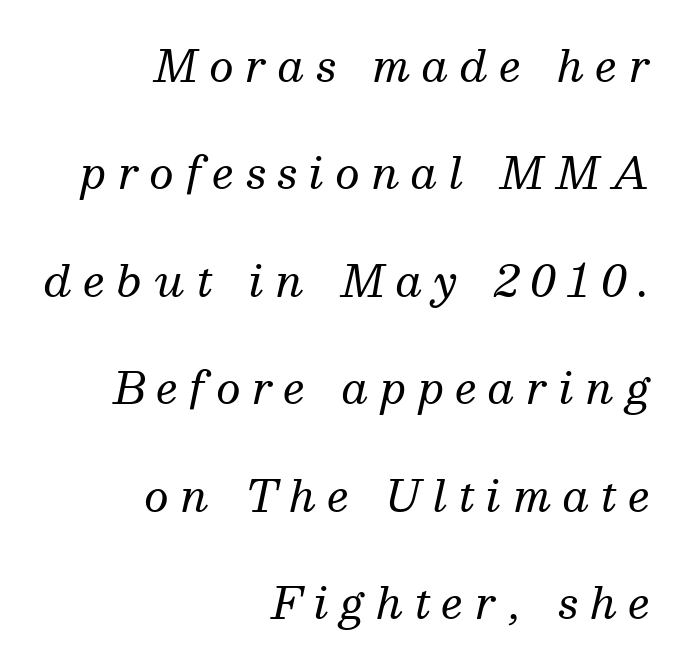
The passage shown is not underscored anywhere. The glyphs in this specimen are seriffed. Notice the wide empty band between every row — that's loose leading. Vertical stems look standard width or narrower in stroke. The passage shown is typed in a proportional face where columns would drift.
